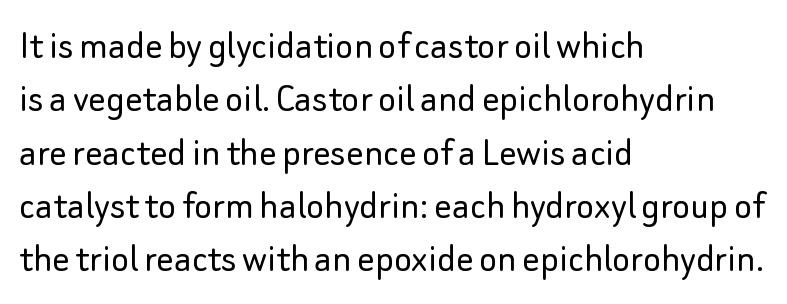
This is roman type, the default non-slanted kind. Each stroke keeps to a modest, everyday thickness or less. The type is set solid horizontally, with unmodified tracking. Plain, unruled lines of type. These lines are set flush left with a ragged right edge.
